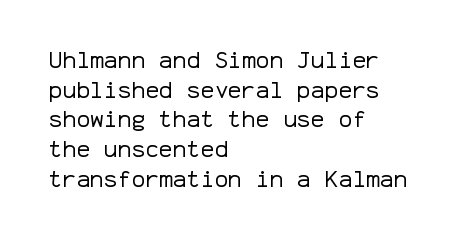
The lines sit at an ordinary, default distance from one another. The rag falls on the right side of this text block. The characters are drawn with everyday or finer stroke widths. Descender tails drop into unmarked territory.
